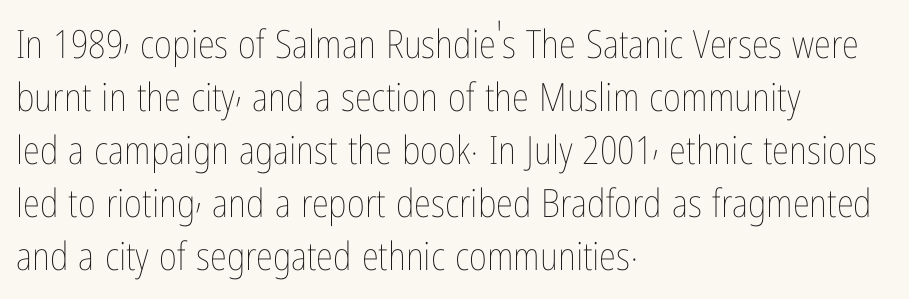
Q: Is the text bold? A: No.
Q: Is the text italic (slanted)? A: No, it is upright.
Q: Is the text underlined? A: No.
Q: How is the paragraph aligned? A: Left-aligned.
Q: Is the spacing between letters normal or unusually wide? A: Normal.
Q: Is the spacing between lines tight, normal or loose? A: Normal.
Q: Width (condensed, normal, or wide)? A: Condensed.
Q: Stroke contrast? A: Low.
Q: x-height? A: Medium.
Q: Monospaced? A: No.
